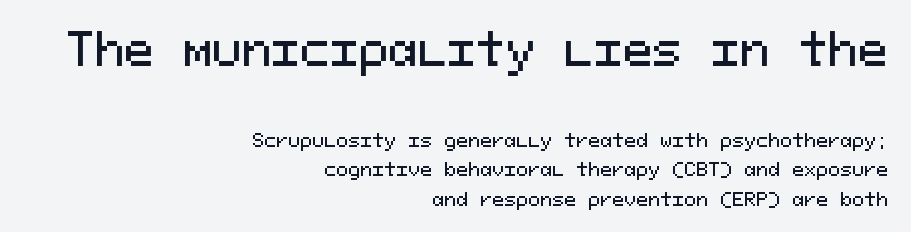
Looks like terminal output: every glyph gets an equal slot. One-word summary of the alignment: right. If you measured baseline to baseline, you'd find a middling distance. You can tell it's not italic because the verticals are truly vertical. Serif or sans? Sans — the stroke terminals are bare. No word sits above an underline.
